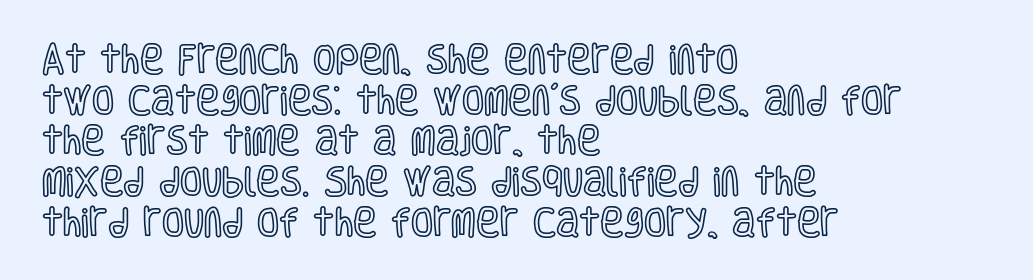
Notice how the stems are strictly vertical — no italics here. The line texture is even and compact thanks to regular tracking. Descenders hang freely into open space. Vertical spacing — default. Visually the block forms a straight wall on the left and a jagged coastline on the right. Spacing verdict: proportional, widths tailored to each character.
